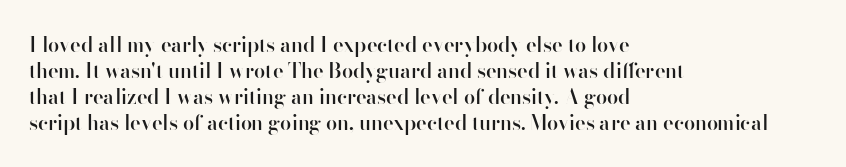
Q: Is the text bold? A: Semi-bold.
Q: Is the text italic (slanted)? A: No, it is upright.
Q: Is the text underlined? A: No.
Q: How is the paragraph aligned? A: Left-aligned.
Q: Is the spacing between letters normal or unusually wide? A: Normal.
Q: Is the spacing between lines tight, normal or loose? A: Normal.
